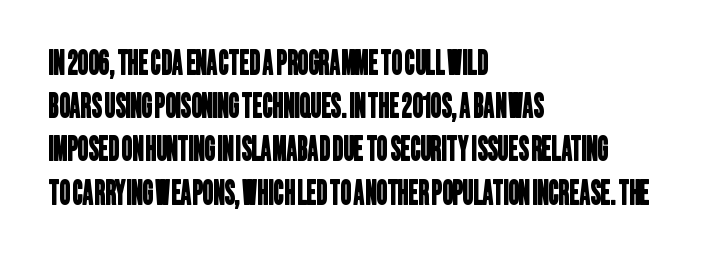
Q: Is the typeface a serif or a sans-serif typeface? A: Sans-serif.
Q: Is the text underlined? A: No.
Q: How is the paragraph aligned? A: Left-aligned.
Q: Is the spacing between letters normal or unusually wide? A: Normal.
Q: Is the spacing between lines tight, normal or loose? A: Normal.
Q: Width (condensed, normal, or wide)? A: Condensed.
Q: Stroke contrast? A: Low.
Q: x-height? A: Large.
Q: Monospaced? A: No.
